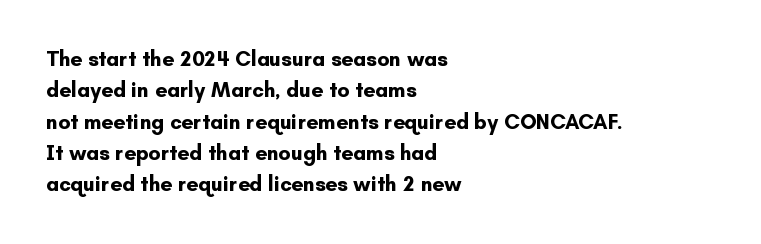
Q: Is the text bold? A: Yes.
Q: Is the text italic (slanted)? A: No, it is upright.
Q: Is the text underlined? A: No.
Q: How is the paragraph aligned? A: Left-aligned.
Q: Is the spacing between letters normal or unusually wide? A: Normal.
Q: Is the spacing between lines tight, normal or loose? A: Normal.
